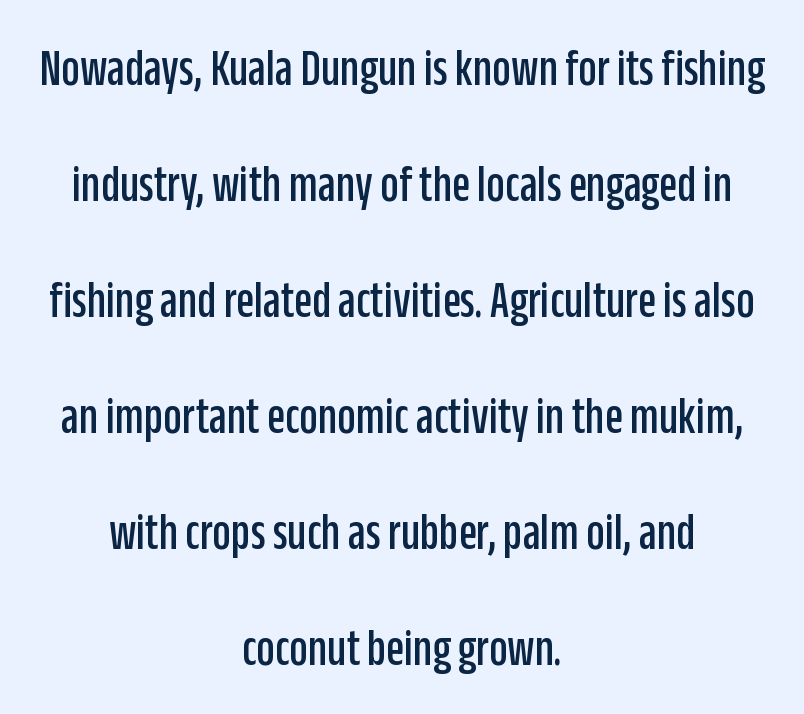
{"serif": "no", "italic": "no", "width": "condensed", "stroke_contrast": "low", "x_height": "large", "monospaced": "no", "underline": "no", "align": "center", "line_spacing": "loose", "line_spacing_ratio": 2.23, "letter_spacing": "normal", "letter_spacing_em": 0.0, "glyph_px": 52}
